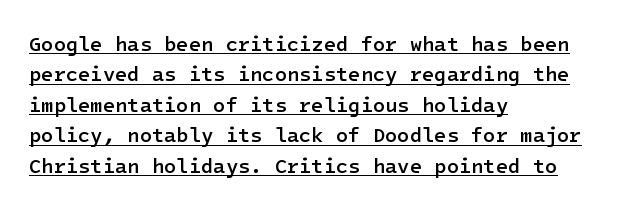
{"italic": "no", "bold": "semi", "underline": "yes", "align": "left", "line_spacing": "normal", "line_spacing_ratio": 1.52, "letter_spacing": "normal", "letter_spacing_em": 0.0, "glyph_px": 20}
